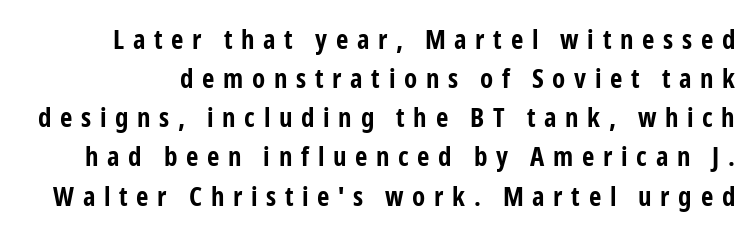
Q: Is the text bold? A: Yes.
Q: Is the text italic (slanted)? A: No, it is upright.
Q: Is the text underlined? A: No.
Q: Is the spacing between letters normal or unusually wide? A: Unusually wide.
Q: Is the spacing between lines tight, normal or loose? A: Normal.
